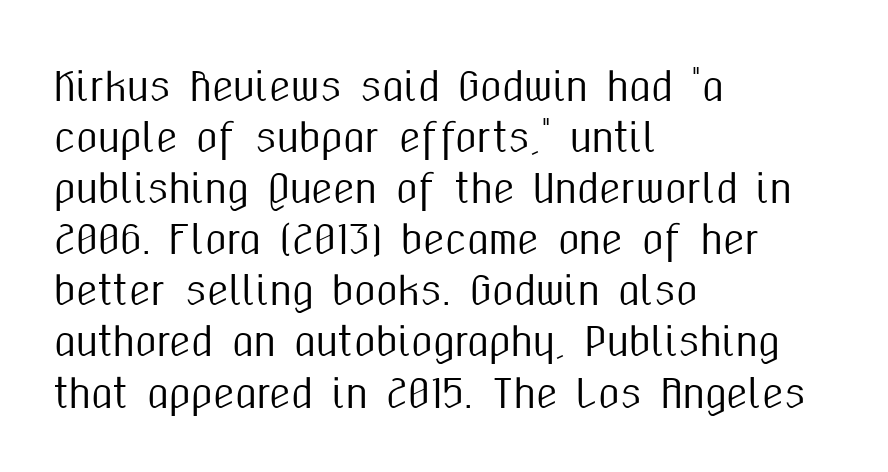
Q: Is the text italic (slanted)? A: No, it is upright.
Q: Is the typeface a serif or a sans-serif typeface? A: Sans-serif.
Q: Is the text underlined? A: No.
Q: How is the paragraph aligned? A: Left-aligned.
Q: Is the spacing between letters normal or unusually wide? A: Normal.
Q: Is the spacing between lines tight, normal or loose? A: Normal.
Q: Width (condensed, normal, or wide)? A: Condensed.
Q: Stroke contrast? A: Medium.
Q: x-height? A: Medium.
Q: Monospaced? A: No.
